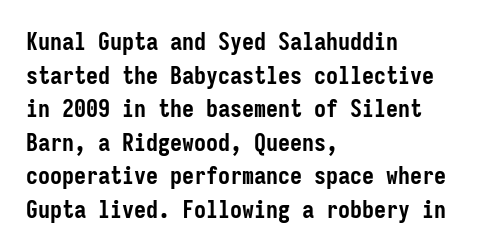
Any mark beneath the type? The region is blank. Regular leading. The face used here is rendered with its standard letterfit. These words are printed bold, with thick strokes throughout. Italic? Not at all — the glyphs are vertical. Left-aligned paragraph, ragged on the right.
